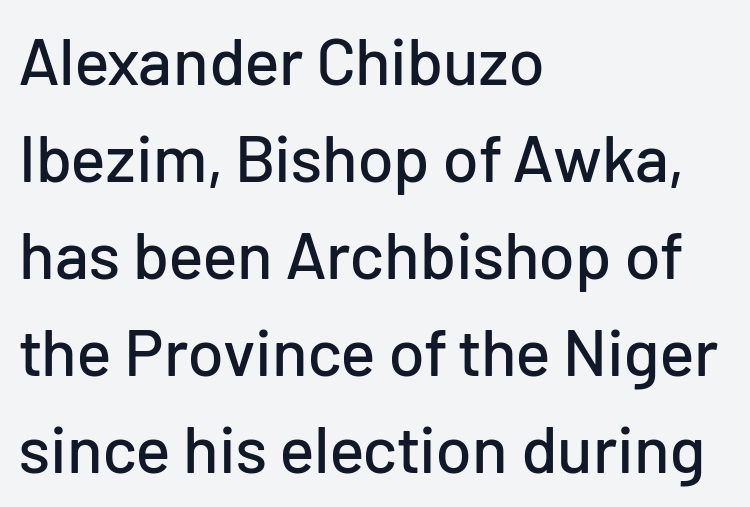
Q: Is the text italic (slanted)? A: No, it is upright.
Q: Is the typeface a serif or a sans-serif typeface? A: Sans-serif.
Q: Is the text underlined? A: No.
Q: How is the paragraph aligned? A: Left-aligned.
Q: Is the spacing between letters normal or unusually wide? A: Normal.
Q: Is the spacing between lines tight, normal or loose? A: Normal.
Q: Width (condensed, normal, or wide)? A: Normal.
Q: Stroke contrast? A: Low.
Q: x-height? A: Medium.
Q: Monospaced? A: No.
